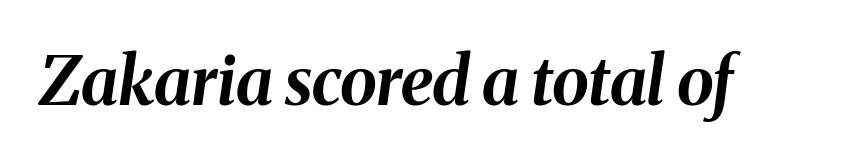
Check under the words: just untouched page. Notice how thick the strokes are: this is what a full bold looks like. Note the varied advance widths — an 'i' is clearly narrower than an 'm'. This sample uses an oblique cut, with every glyph tilted off the vertical. There is no visible air inserted between adjacent glyphs.
